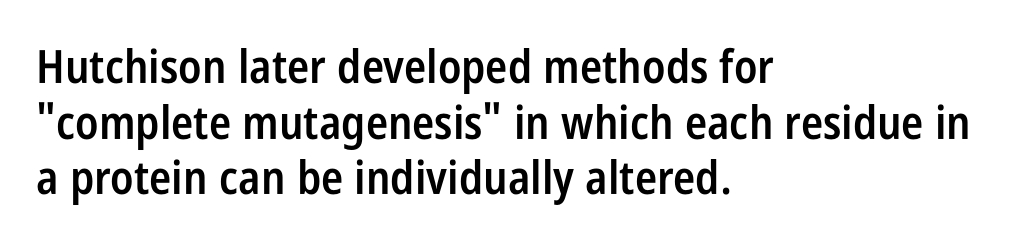
The image shows 46 px semibold, condensed sans-serif type, upright; set left-aligned, line spacing 1.21x, normal letter spacing, not underlined; low stroke contrast and a large x-height.
